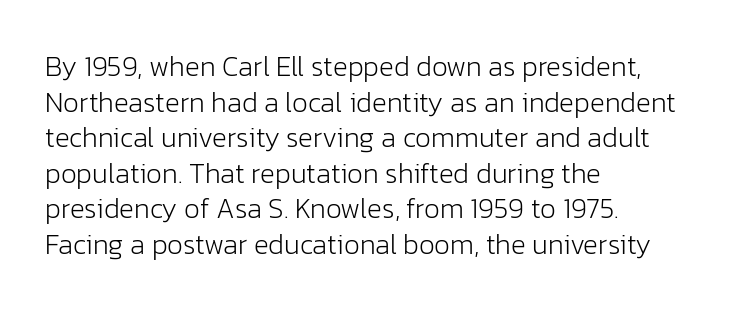
Q: Is the text bold? A: No.
Q: Is the text italic (slanted)? A: No, it is upright.
Q: Is the typeface a serif or a sans-serif typeface? A: Sans-serif.
Q: Is the text underlined? A: No.
Q: How is the paragraph aligned? A: Left-aligned.
Q: Is the spacing between letters normal or unusually wide? A: Normal.
Q: Is the spacing between lines tight, normal or loose? A: Normal.
Q: Width (condensed, normal, or wide)? A: Normal.
Q: Stroke contrast? A: Low.
Q: x-height? A: Medium.
Q: Monospaced? A: No.
